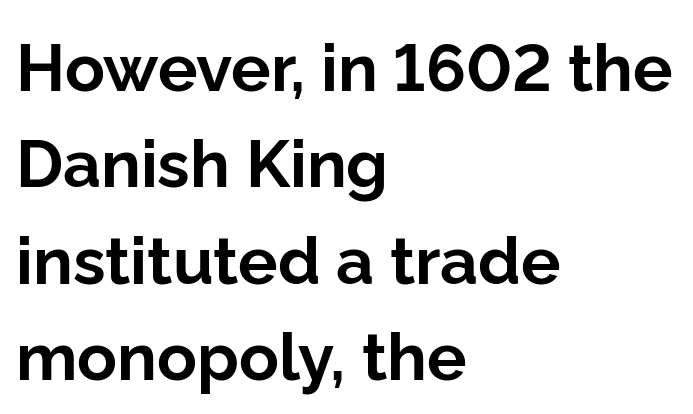
The image shows 66 px bold sans-serif type, upright; set left-aligned, normal line spacing (1.46x), normal letter spacing, not underlined; low stroke contrast and a medium x-height.
